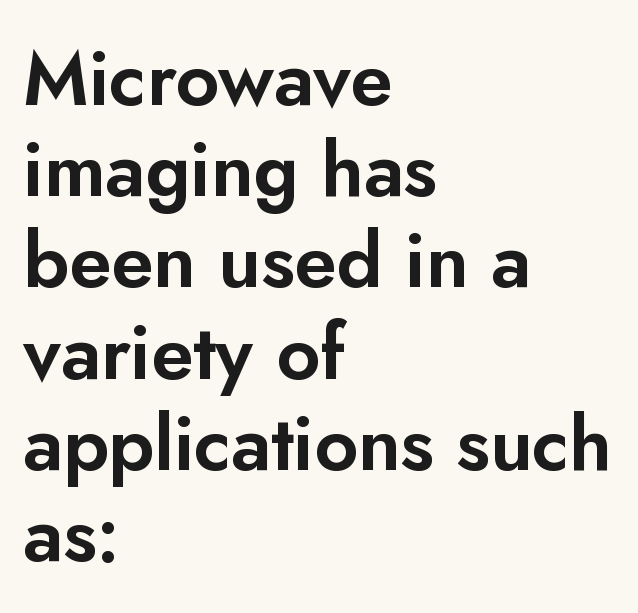
Between one letter and the next there's only the usual sliver of space. The glyphs in this specimen are sans serif. Teacher's note: observe the even left margin — that is flush-left alignment. Anything drawn beneath the words? Only blank space. Vertical strokes here are truly vertical. A typesetter would call this proportional, since set widths differ per character.
